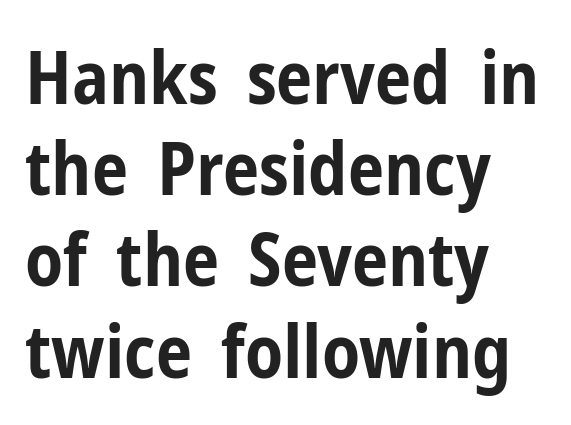
The image shows 73 px bold, condensed sans-serif type, upright; set left-aligned, normal line spacing (1.25x), normal letter spacing, not underlined; low stroke contrast and a medium x-height.
